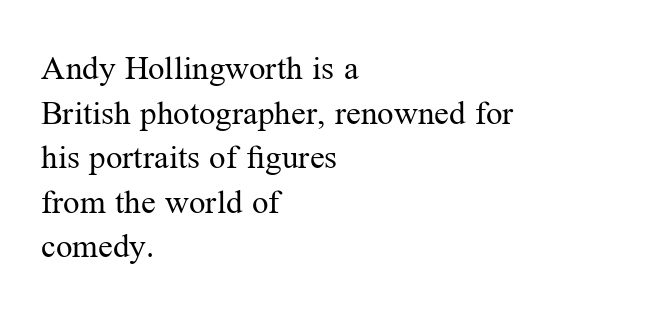
The image shows 33 px regular-weight serif type, upright; set left-aligned, normal line spacing (1.35x), normal letter spacing, not underlined; medium stroke contrast and a medium x-height.
